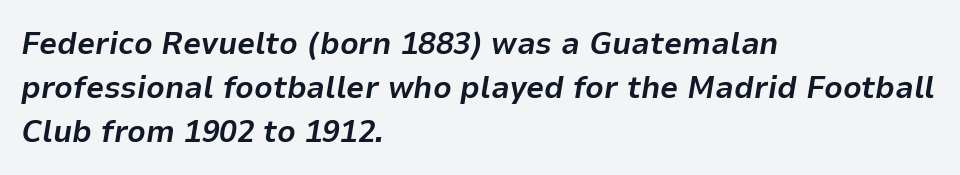
Q: Is the text bold? A: Yes.
Q: Is the text italic (slanted)? A: Yes, it leans right by about 9 degrees.
Q: Is the text underlined? A: No.
Q: How is the paragraph aligned? A: Left-aligned.
Q: Is the spacing between letters normal or unusually wide? A: Normal.
Q: Is the spacing between lines tight, normal or loose? A: Normal.
Q: Width (condensed, normal, or wide)? A: Normal.
Q: Stroke contrast? A: Low.
Q: x-height? A: Medium.
Q: Monospaced? A: No.
